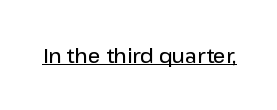
Vertical strokes here are truly vertical. Firm but not heavy-handed strokes: this text is semibold. A typographer would call this underscored text. Students, note that the glyphs here touch the page at normal intervals.
